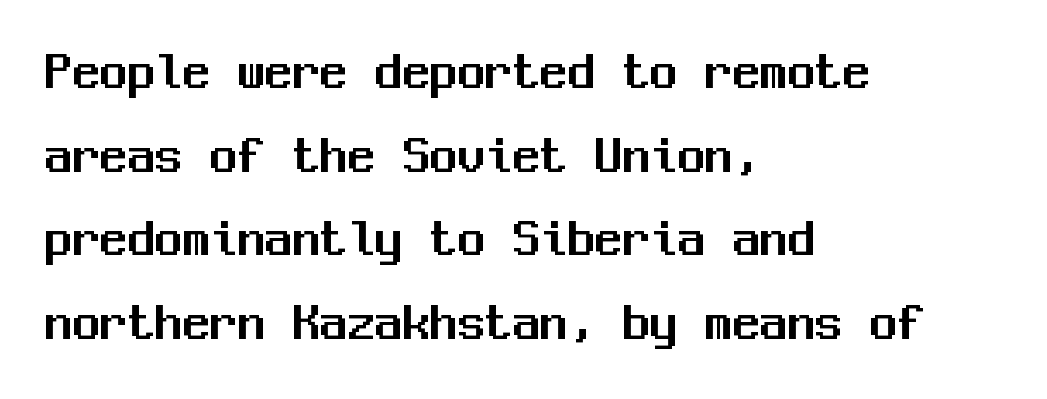
{"serif": "no", "italic": "no", "width": "normal", "stroke_contrast": "medium", "x_height": "medium", "monospaced": "yes", "underline": "no", "align": "left", "line_spacing": "normal", "line_spacing_ratio": 1.52, "letter_spacing": "normal", "letter_spacing_em": 0.0, "glyph_px": 55}
